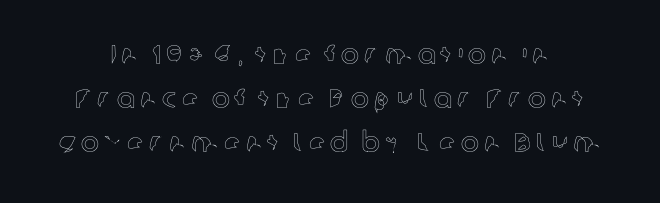
Q: Is the text italic (slanted)? A: No, it is upright.
Q: Is the text underlined? A: No.
Q: Is the spacing between lines tight, normal or loose? A: Normal.
